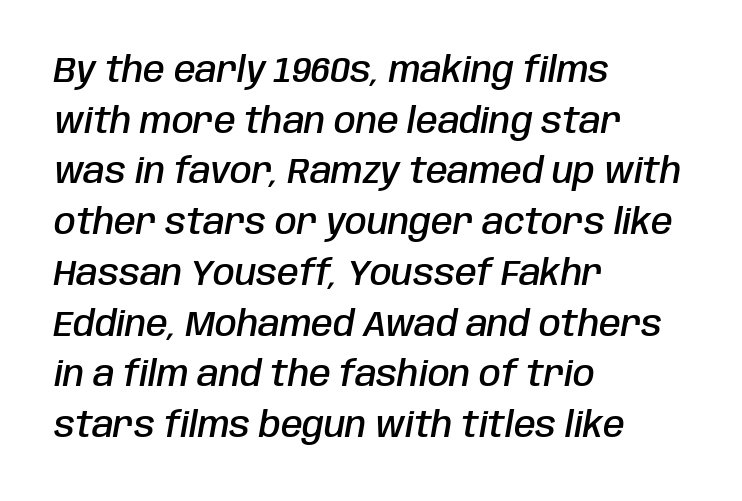
An italicized treatment has been applied to the whole sample. Is this a fixed-width face? No — the glyphs have proportional, varying widths. Quick note: interline space is typical. The space directly below the letters is spotless. Line beginnings align vertically; line endings do not. Every letter is mildly thick-stroked: semibold rather than bold.
